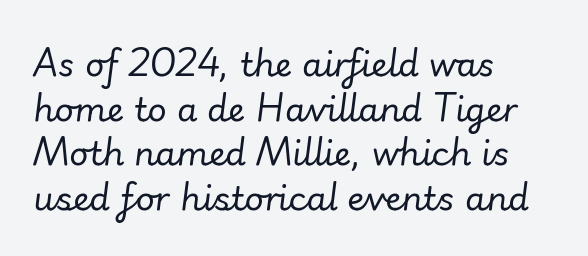
The image shows 33 px regular-weight type, italic (leaning right); set left-aligned, normal line spacing (1.35x), normal letter spacing, not underlined; low stroke contrast and a small x-height.
